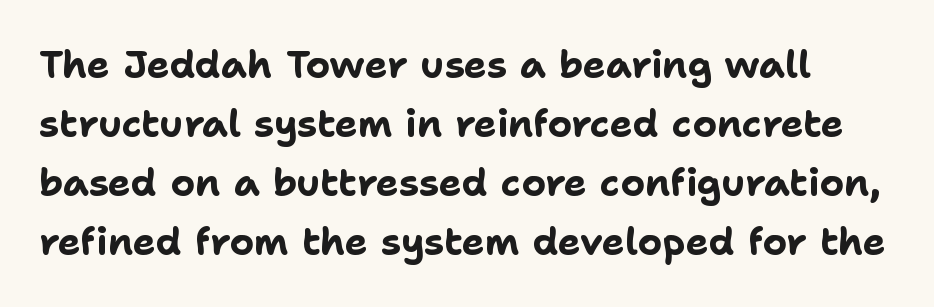
The image shows 38 px bold sans-serif type, upright; set normal line spacing (1.55x), normal letter spacing, not underlined; low stroke contrast and a medium x-height.
